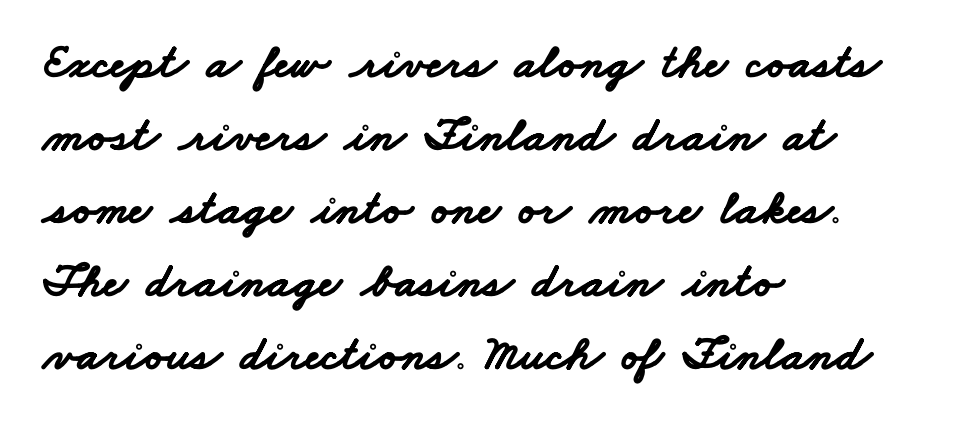
{"serif": "no", "bold": "yes", "weight": "bold", "width": "wide", "stroke_contrast": "low", "x_height": "small", "monospaced": "no", "underline": "no", "align": "left", "line_spacing": "normal", "line_spacing_ratio": 1.49, "letter_spacing": "normal", "letter_spacing_em": 0.0, "glyph_px": 49}
